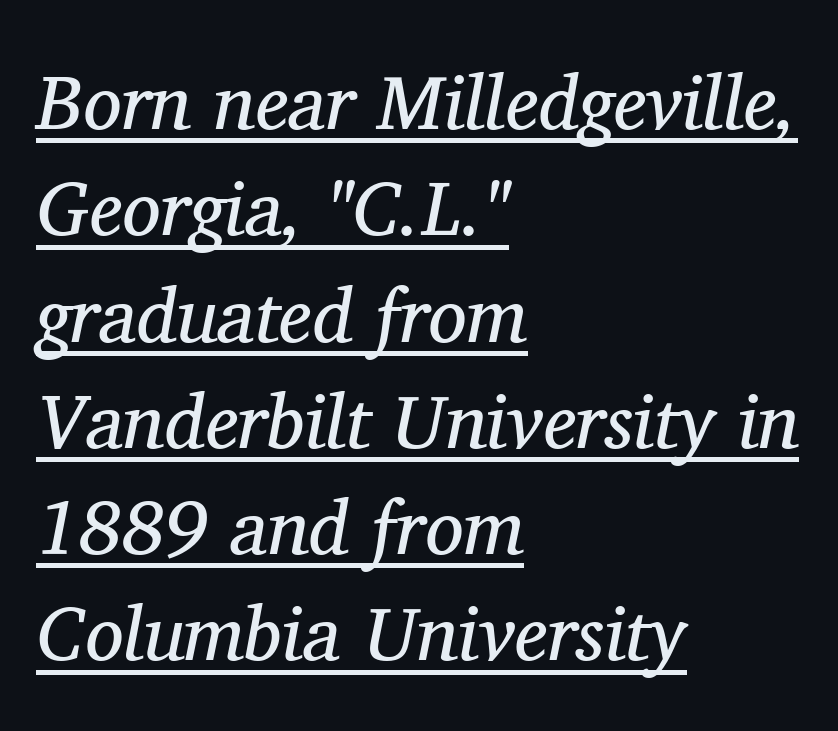
The image shows 77 px regular-weight serif type, italic (leaning right); set left-aligned, normal line spacing (1.38x), normal letter spacing, underlined; medium stroke contrast and a medium x-height.
